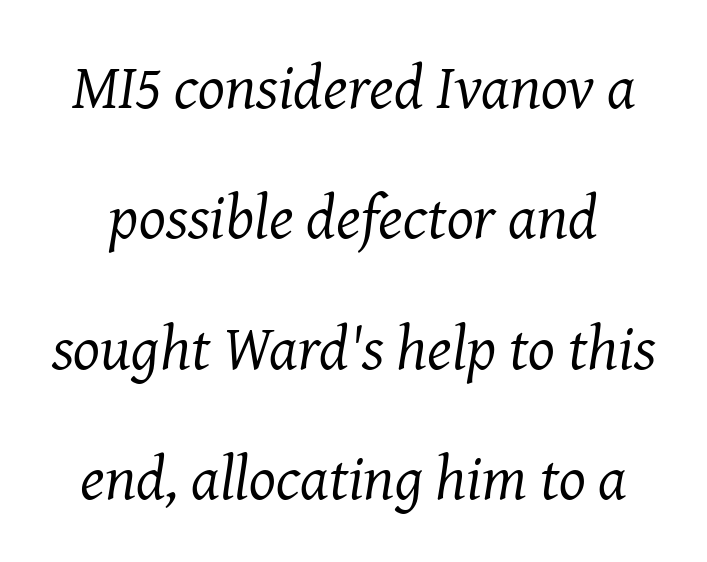
{"serif": "yes", "italic": "yes", "lean": "right", "slant_degrees": 8, "bold": "no", "weight": "regular", "width": "normal", "stroke_contrast": "medium", "x_height": "medium", "monospaced": "no", "underline": "no", "line_spacing": "loose", "line_spacing_ratio": 2.07, "letter_spacing": "normal", "letter_spacing_em": 0.0, "glyph_px": 63}
